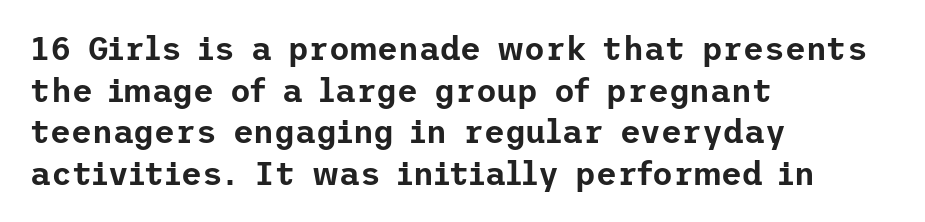
Here the glyphs are tracked normally, forming tight word shapes. The words here are not underlined. Line starts are locked; line ends wander. The letters carry no serifs — their stems end cleanly without finishing strokes.
